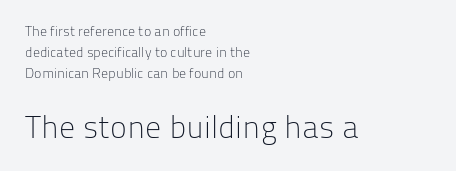
The rendering uses natural spacing where letterforms have individual widths. Notice how descenders clear the ascenders below comfortably — that's standard leading. Larger block? The one below; the one above is distinctly smaller. Has an underline been added? It has not. Leftover space on each line is placed entirely after the last word. Heft: none added — not bold.
